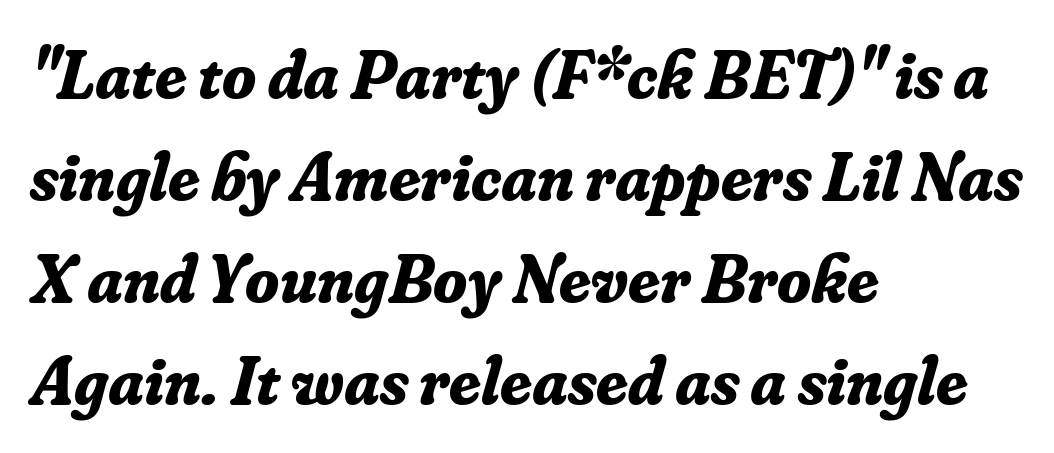
The image shows 69 px bold serif type, italic (leaning right); set left-aligned, normal line spacing (1.48x), normal letter spacing, not underlined; low stroke contrast and a small x-height.
